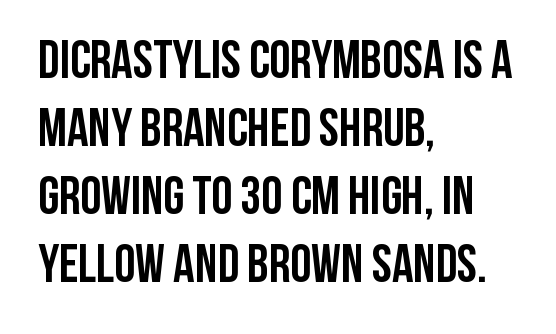
{"serif": "no", "italic": "no", "bold": "yes", "weight": "semibold", "width": "condensed", "stroke_contrast": "low", "x_height": "large", "monospaced": "no", "underline": "no", "align": "left", "line_spacing": "normal", "line_spacing_ratio": 1.28, "letter_spacing": "normal", "letter_spacing_em": 0.0, "glyph_px": 53}
